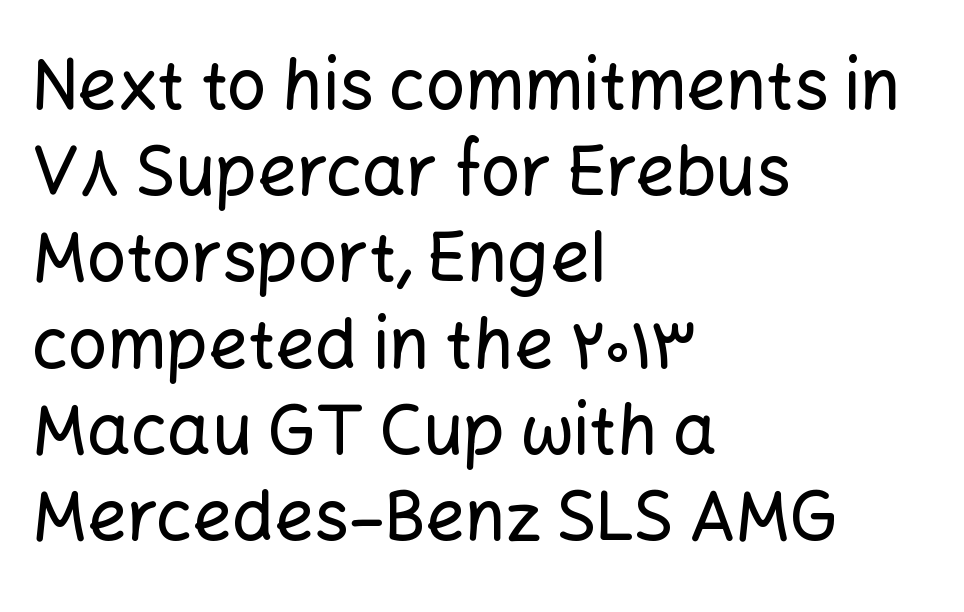
Each letter's strokes conclude bluntly, with no projecting serifs. The leading is moderate, giving the passage an even texture. Horizontally, the lines are justified to the leading edge only. The passage shown has conventional tracking throughout. Looks like regular typesetting: each glyph gets only the width it needs. Vertical strokes here are truly vertical.
